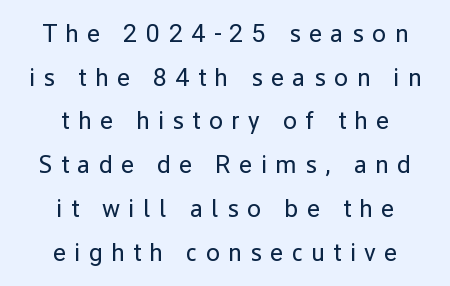
The image shows 25 px text type, upright; set centered, line spacing 1.75x, unusually wide letter spacing (+0.34 em), not underlined.
